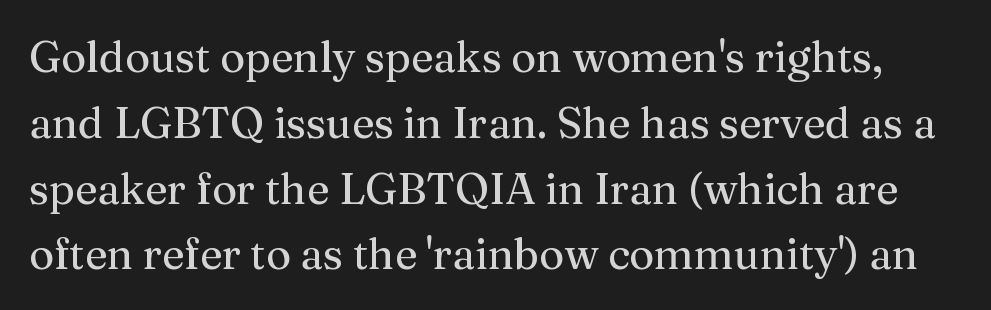
{"serif": "yes", "italic": "no", "bold": "no", "weight": "regular", "width": "normal", "stroke_contrast": "medium", "x_height": "medium", "monospaced": "no", "underline": "no", "line_spacing": "normal", "line_spacing_ratio": 1.53, "letter_spacing": "normal", "letter_spacing_em": 0.0, "glyph_px": 43}
